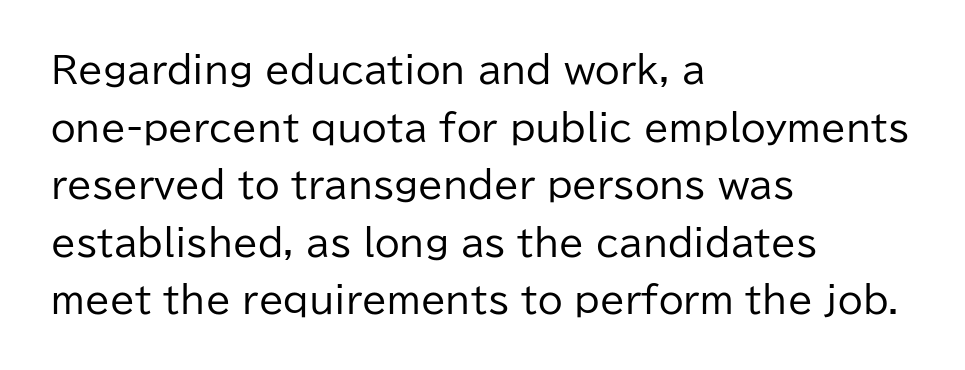
{"serif": "no", "italic": "no", "bold": "no", "weight": "regular", "width": "normal", "stroke_contrast": "low", "x_height": "medium", "monospaced": "no", "underline": "no", "align": "left", "line_spacing": "normal", "line_spacing_ratio": 1.6, "letter_spacing": "normal", "letter_spacing_em": 0.0, "glyph_px": 36}
